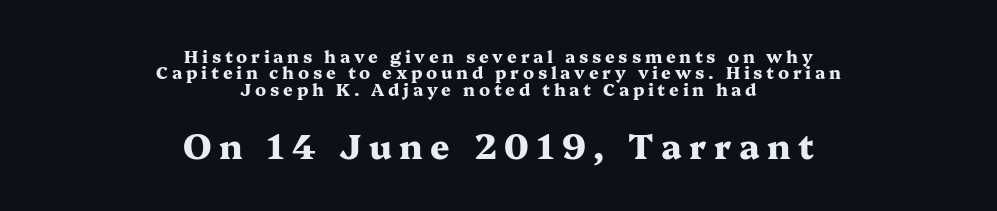
This is roman type, the default non-slanted kind. The passage is arranged like a title page — every line centered. Serif or sans? Serif — the stroke terminals have little feet. A typesetter would call this proportional, since set widths differ per character.
